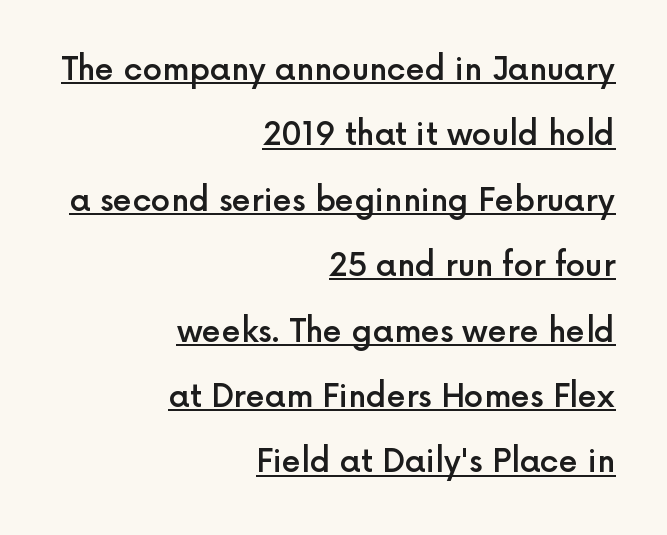
Q: Is the text bold? A: Semi-bold.
Q: Is the text italic (slanted)? A: No, it is upright.
Q: Is the typeface a serif or a sans-serif typeface? A: Sans-serif.
Q: Is the text underlined? A: Yes.
Q: How is the paragraph aligned? A: Right-aligned.
Q: Is the spacing between letters normal or unusually wide? A: Normal.
Q: Is the spacing between lines tight, normal or loose? A: Loose.
Q: Width (condensed, normal, or wide)? A: Normal.
Q: x-height? A: Medium.
Q: Monospaced? A: No.
